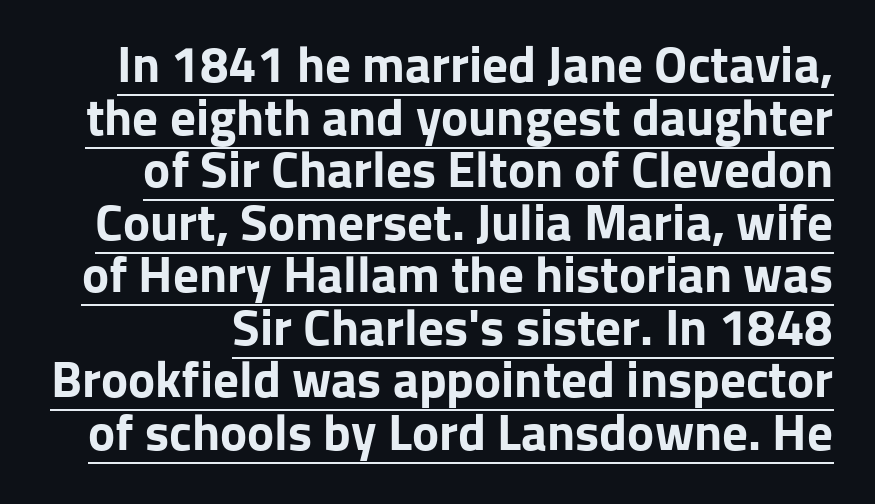
Typesetter's note: full bold, strokes at maximum text heaviness. Note the varied advance widths — an 'i' is clearly narrower than an 'm'. Does the leading feel generous? Not at all — it's pinched. Designer's note — italics off, roman on. Is this a sans? Yes — the strokes have no serifs.
